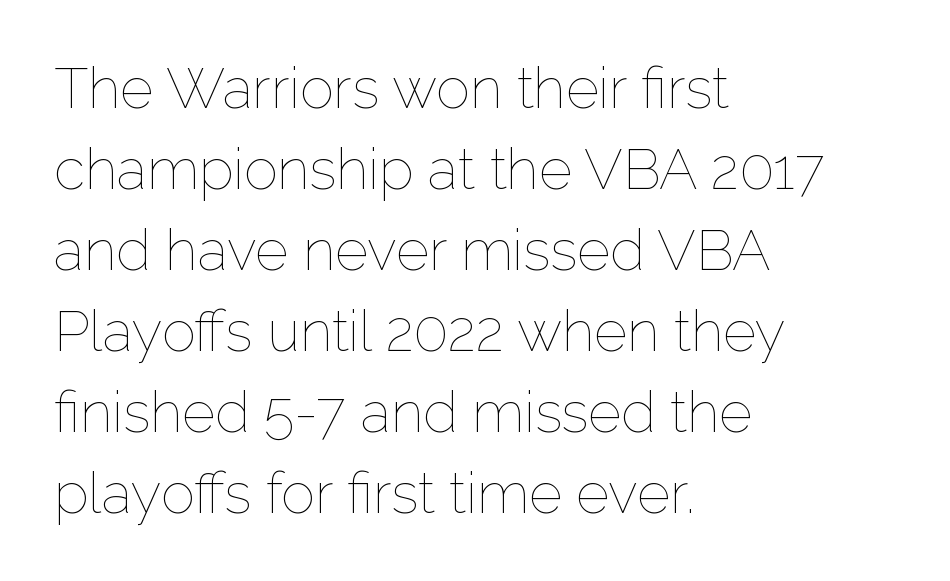
{"italic": "no", "bold": "no", "weight": "thin", "width": "normal", "stroke_contrast": "low", "x_height": "medium", "monospaced": "no", "underline": "no", "align": "left", "line_spacing": "normal", "line_spacing_ratio": 1.42, "letter_spacing": "normal", "letter_spacing_em": 0.0, "glyph_px": 57}
